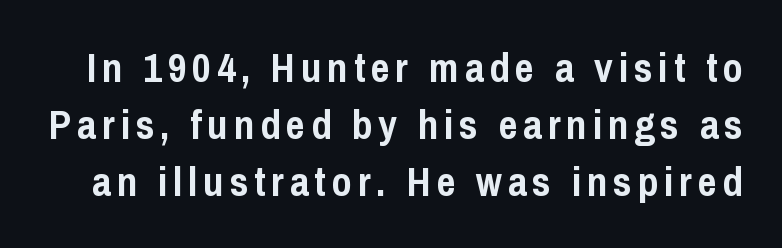
{"serif": "no", "italic": "no", "bold": "yes", "weight": "semibold", "width": "condensed", "stroke_contrast": "low", "x_height": "medium", "monospaced": "no", "underline": "no", "line_spacing": "normal", "line_spacing_ratio": 1.39, "glyph_px": 41}
